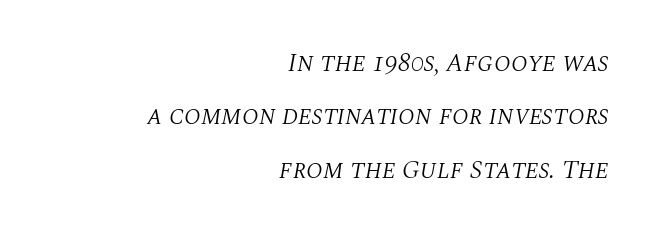
{"italic": "yes", "lean": "right", "slant_degrees": 10, "bold": "no", "underline": "no", "align": "right", "line_spacing": "loose", "line_spacing_ratio": 2.05, "letter_spacing": "normal", "letter_spacing_em": 0.0, "glyph_px": 26}
